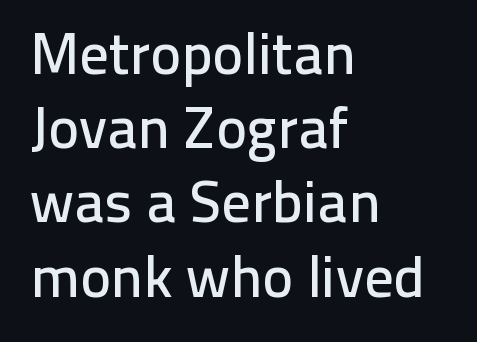
The image shows 58 px sans-serif type, upright; set left-aligned, normal line spacing (1.28x), normal letter spacing, not underlined; low stroke contrast and a medium x-height.
